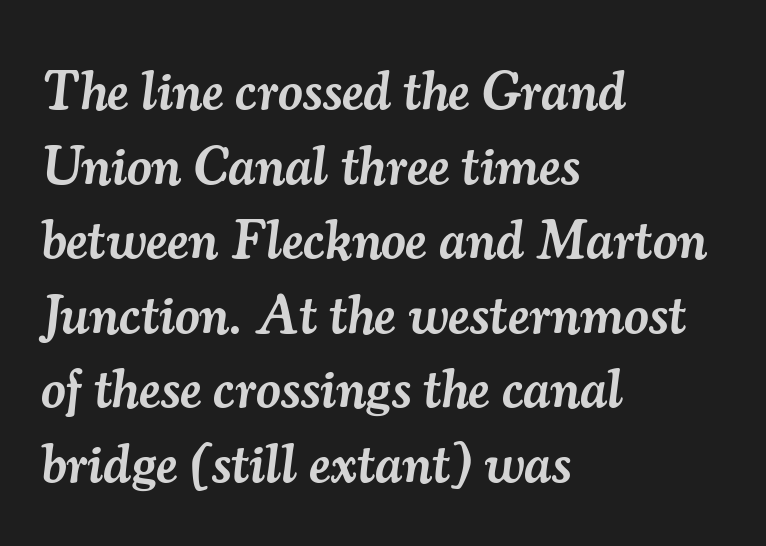
The letters carry serifs — small finishing strokes at the ends of their stems. Spacing verdict: proportional, widths tailored to each character. The tracking reads as untouched default to a designer's eye. These lines carry some extra weight — a demibold, not a full bold.
